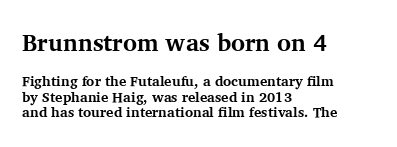
The image shows 24 px bold type, upright; set left-aligned, tight line spacing (1.14x), normal letter spacing, not underlined; the first (top) block is 1.71x larger.
